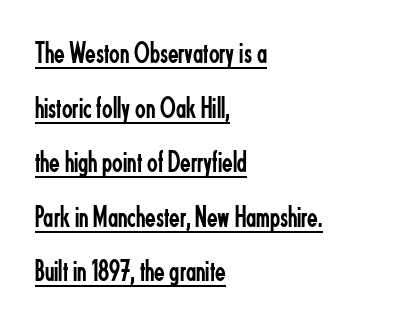
Q: Is the text bold? A: No.
Q: Is the text italic (slanted)? A: No, it is upright.
Q: Is the typeface a serif or a sans-serif typeface? A: Sans-serif.
Q: Is the text underlined? A: Yes.
Q: How is the paragraph aligned? A: Left-aligned.
Q: Is the spacing between letters normal or unusually wide? A: Normal.
Q: Width (condensed, normal, or wide)? A: Condensed.
Q: Stroke contrast? A: Low.
Q: x-height? A: Small.
Q: Monospaced? A: No.
